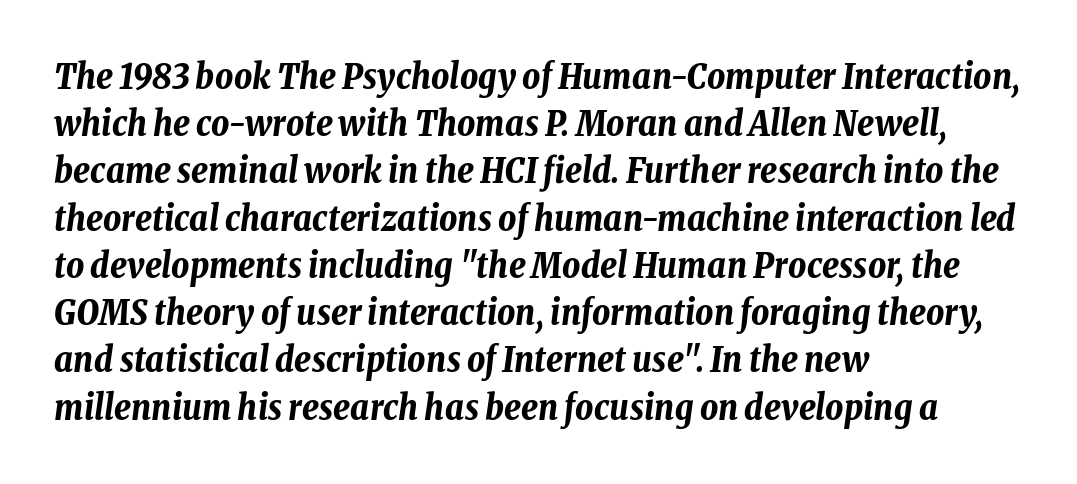
{"italic": "yes", "lean": "right", "slant_degrees": 8, "bold": "yes", "weight": "bold", "width": "condensed", "stroke_contrast": "low", "x_height": "medium", "monospaced": "no", "underline": "no", "align": "left", "line_spacing": "normal", "line_spacing_ratio": 1.35, "letter_spacing": "normal", "letter_spacing_em": 0.0, "glyph_px": 35}
